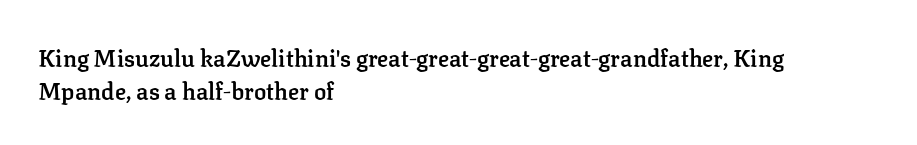
Q: Is the text bold? A: Semi-bold.
Q: Is the text italic (slanted)? A: No, it is upright.
Q: Is the text underlined? A: No.
Q: How is the paragraph aligned? A: Left-aligned.
Q: Is the spacing between letters normal or unusually wide? A: Normal.
Q: Is the spacing between lines tight, normal or loose? A: Normal.
